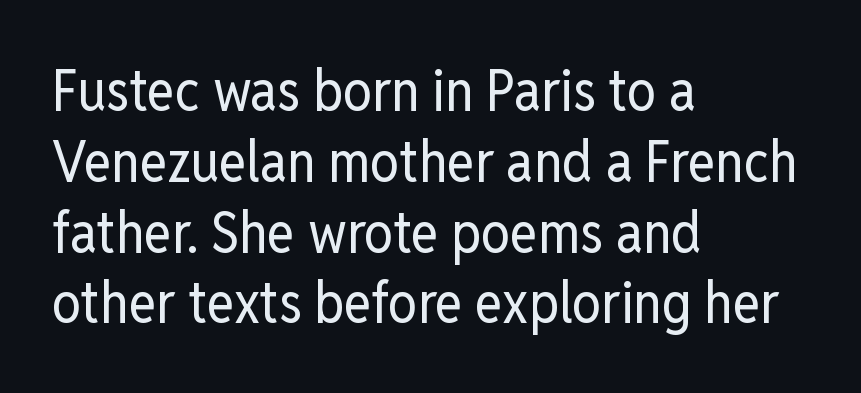
{"serif": "no", "italic": "no", "bold": "no", "weight": "regular", "width": "condensed", "stroke_contrast": "low", "x_height": "medium", "monospaced": "no", "underline": "no", "align": "left", "line_spacing_ratio": 1.22, "letter_spacing": "normal", "letter_spacing_em": 0.0, "glyph_px": 58}
